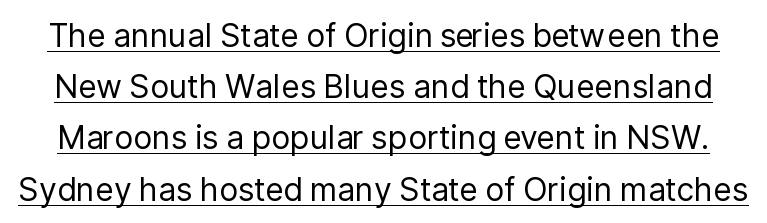
{"serif": "no", "italic": "no", "bold": "no", "weight": "regular", "width": "normal", "stroke_contrast": "low", "x_height": "medium", "monospaced": "no", "underline": "yes", "line_spacing": "normal", "line_spacing_ratio": 1.6, "letter_spacing": "normal", "letter_spacing_em": 0.0, "glyph_px": 32}
